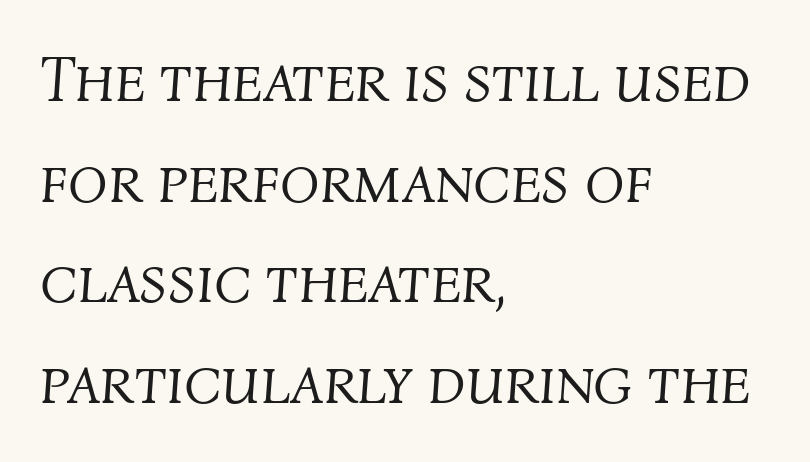
{"italic": "yes", "lean": "right", "slant_degrees": 4, "bold": "no", "weight": "light", "width": "normal", "stroke_contrast": "medium", "x_height": "medium", "monospaced": "no", "underline": "no", "align": "left", "line_spacing": "normal", "line_spacing_ratio": 1.55, "letter_spacing": "normal", "letter_spacing_em": 0.0, "glyph_px": 65}
